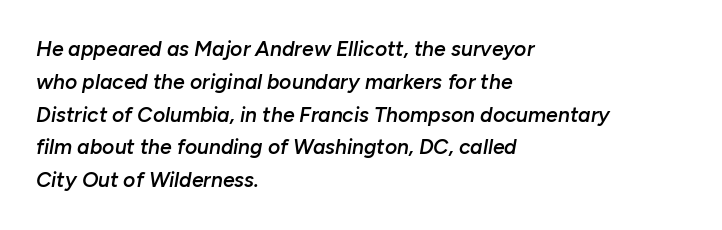
Q: Is the text bold? A: Semi-bold.
Q: Is the text italic (slanted)? A: Yes, it leans right by about 10 degrees.
Q: Is the text underlined? A: No.
Q: How is the paragraph aligned? A: Left-aligned.
Q: Is the spacing between letters normal or unusually wide? A: Normal.
Q: Is the spacing between lines tight, normal or loose? A: Normal.
